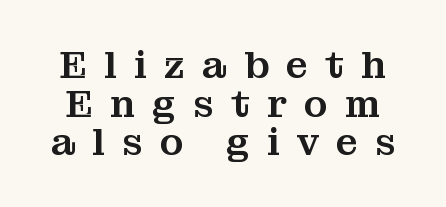
{"serif": "yes", "italic": "no", "width": "normal", "stroke_contrast": "medium", "x_height": "medium", "monospaced": "no", "underline": "no", "line_spacing": "tight", "line_spacing_ratio": 0.99, "letter_spacing": "wide", "letter_spacing_em": 0.43, "glyph_px": 39}
